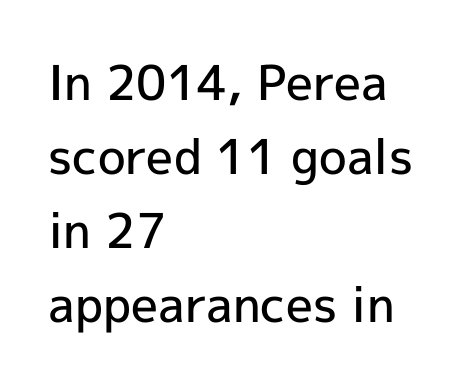
Q: Is the text bold? A: Semi-bold.
Q: Is the text italic (slanted)? A: No, it is upright.
Q: Is the typeface a serif or a sans-serif typeface? A: Sans-serif.
Q: Is the text underlined? A: No.
Q: How is the paragraph aligned? A: Left-aligned.
Q: Is the spacing between letters normal or unusually wide? A: Normal.
Q: Is the spacing between lines tight, normal or loose? A: Normal.
Q: Width (condensed, normal, or wide)? A: Normal.
Q: x-height? A: Medium.
Q: Monospaced? A: No.
